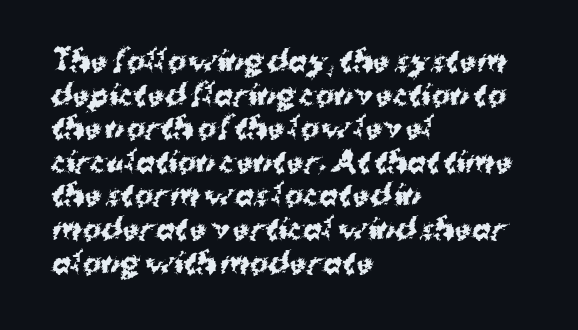
Q: Is the text bold? A: Yes.
Q: Is the typeface a serif or a sans-serif typeface? A: Sans-serif.
Q: Is the text underlined? A: No.
Q: How is the paragraph aligned? A: Left-aligned.
Q: Is the spacing between letters normal or unusually wide? A: Normal.
Q: Width (condensed, normal, or wide)? A: Normal.
Q: Stroke contrast? A: Medium.
Q: x-height? A: Medium.
Q: Monospaced? A: No.
